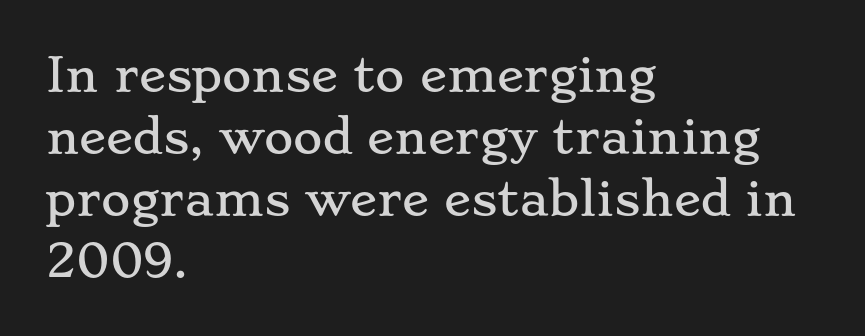
{"serif": "yes", "italic": "no", "width": "wide", "stroke_contrast": "low", "x_height": "small", "monospaced": "no", "underline": "no", "align": "left", "line_spacing": "normal", "line_spacing_ratio": 1.38, "letter_spacing": "normal", "letter_spacing_em": 0.0, "glyph_px": 45}
